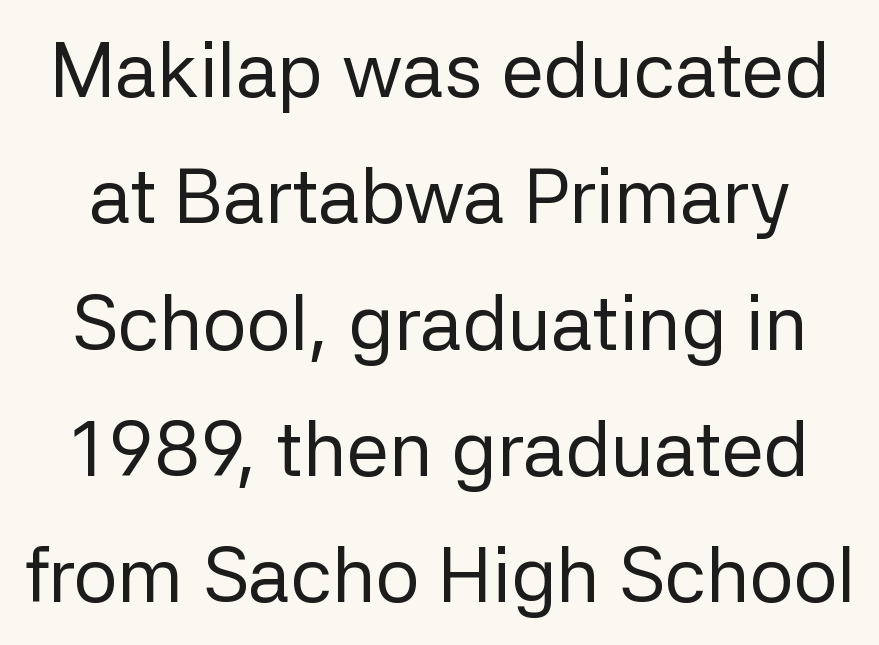
The image shows 77 px regular-weight sans-serif type, upright; set normal line spacing (1.64x), normal letter spacing, not underlined; low stroke contrast and a medium x-height.
